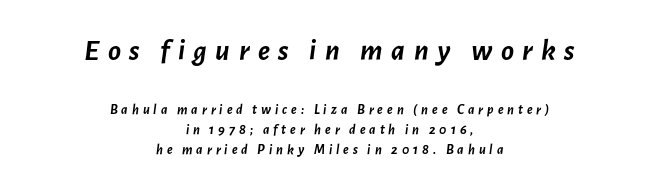
Q: Is the text bold? A: Yes.
Q: Is the text italic (slanted)? A: Yes, it leans right by about 7 degrees.
Q: Is the text underlined? A: No.
Q: How is the paragraph aligned? A: Centered.
Q: Is the spacing between letters normal or unusually wide? A: Unusually wide.
Q: Is the spacing between lines tight, normal or loose? A: Normal.
Q: Which block of text is set in a larger size, the first (top) or the second (bottom)? A: The first (top) one.
Q: Width (condensed, normal, or wide)? A: Normal.
Q: Stroke contrast? A: Low.
Q: x-height? A: Medium.
Q: Monospaced? A: No.
